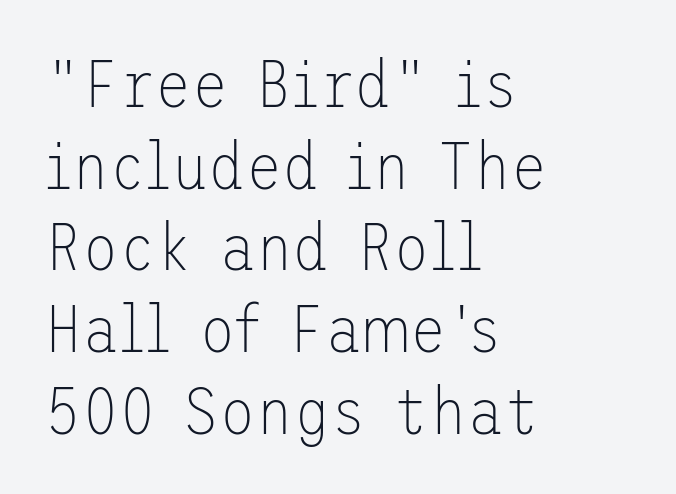
The image shows 67 px thin sans-serif type, upright; set left-aligned, line spacing 1.22x, normal letter spacing, not underlined; low stroke contrast and a medium x-height.
